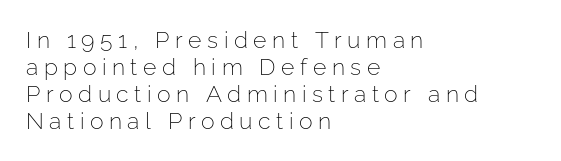
{"italic": "no", "bold": "no", "underline": "no", "align": "left", "line_spacing_ratio": 1.17, "letter_spacing": "wide", "letter_spacing_em": 0.24, "glyph_px": 23}
